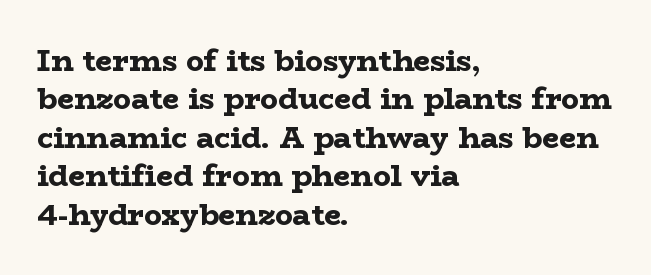
Q: Is the text bold? A: Yes.
Q: Is the text italic (slanted)? A: No, it is upright.
Q: Is the typeface a serif or a sans-serif typeface? A: Serif.
Q: Is the text underlined? A: No.
Q: How is the paragraph aligned? A: Left-aligned.
Q: Is the spacing between letters normal or unusually wide? A: Normal.
Q: Is the spacing between lines tight, normal or loose? A: Normal.
Q: Width (condensed, normal, or wide)? A: Wide.
Q: Stroke contrast? A: Low.
Q: x-height? A: Medium.
Q: Monospaced? A: No.
